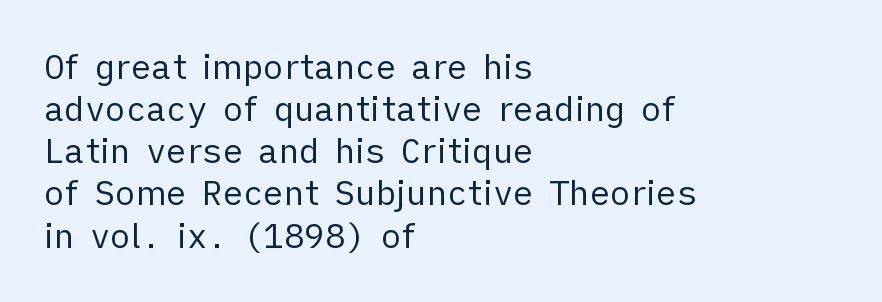
{"serif": "no", "italic": "no", "bold": "no", "weight": "regular", "width": "normal", "stroke_contrast": "low", "x_height": "medium", "monospaced": "no", "underline": "no", "align": "left", "line_spacing_ratio": 1.24, "letter_spacing": "normal", "letter_spacing_em": 0.0, "glyph_px": 34}
